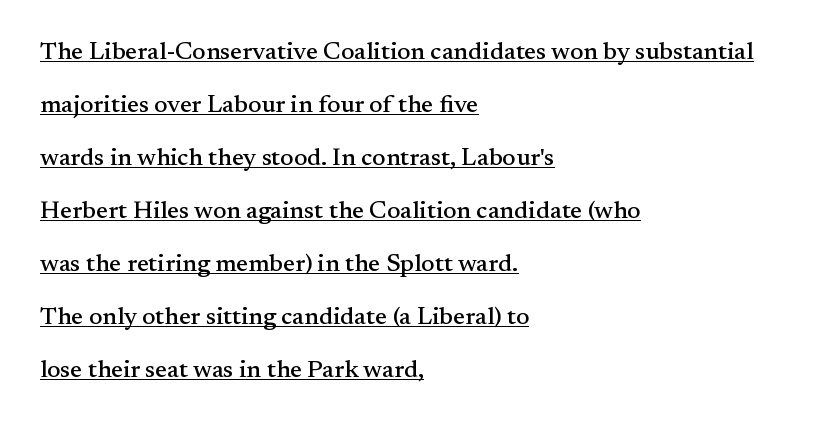
The image shows 25 px text type, upright; set left-aligned, loose line spacing (2.12x), normal letter spacing, underlined.
